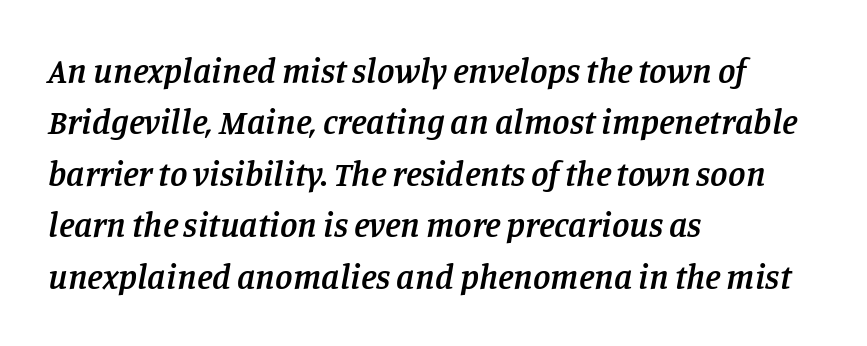
Q: Is the text bold? A: Semi-bold.
Q: Is the text italic (slanted)? A: Yes, it leans right by about 11 degrees.
Q: Is the typeface a serif or a sans-serif typeface? A: Serif.
Q: Is the text underlined? A: No.
Q: How is the paragraph aligned? A: Left-aligned.
Q: Is the spacing between letters normal or unusually wide? A: Normal.
Q: Is the spacing between lines tight, normal or loose? A: Normal.
Q: Width (condensed, normal, or wide)? A: Normal.
Q: Stroke contrast? A: Low.
Q: x-height? A: Large.
Q: Monospaced? A: No.
